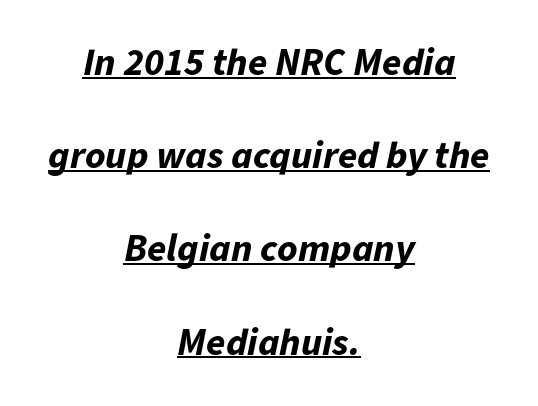
The image shows 39 px bold type, italic (leaning right); set centered, loose line spacing (2.39x), normal letter spacing, underlined; low stroke contrast and a medium x-height.
